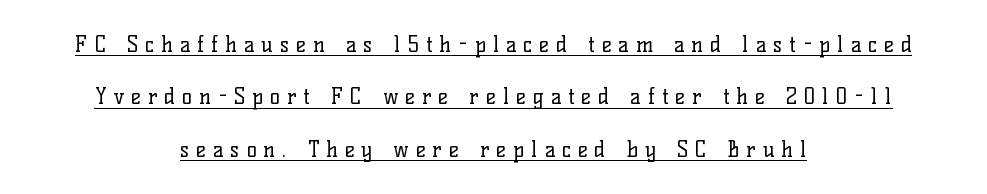
Q: Is the text bold? A: No.
Q: Is the text italic (slanted)? A: No, it is upright.
Q: Is the text underlined? A: Yes.
Q: How is the paragraph aligned? A: Centered.
Q: Is the spacing between letters normal or unusually wide? A: Unusually wide.
Q: Is the spacing between lines tight, normal or loose? A: Loose.
